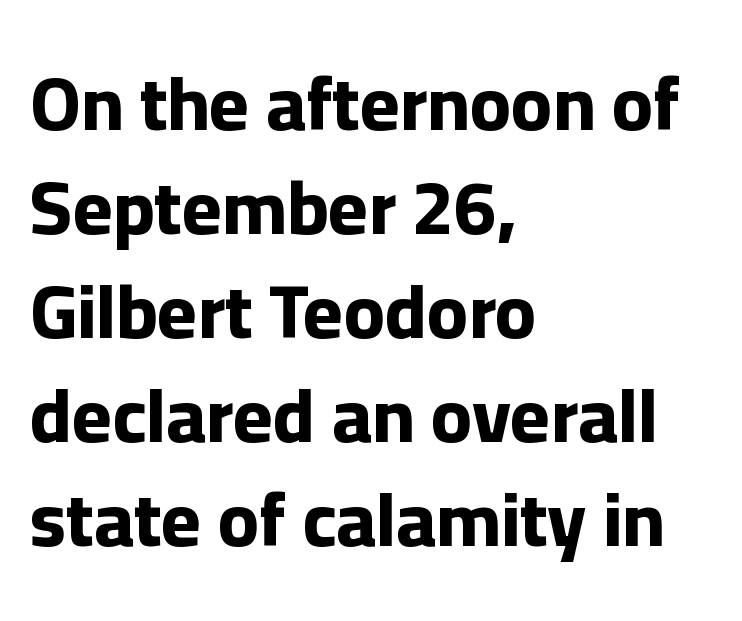
In CSS terms this would be text-align: left. The line-height multiplier appears to be the usual default. Does the lettering tilt? It doesn't — this is upright. Quick note: underline off.
